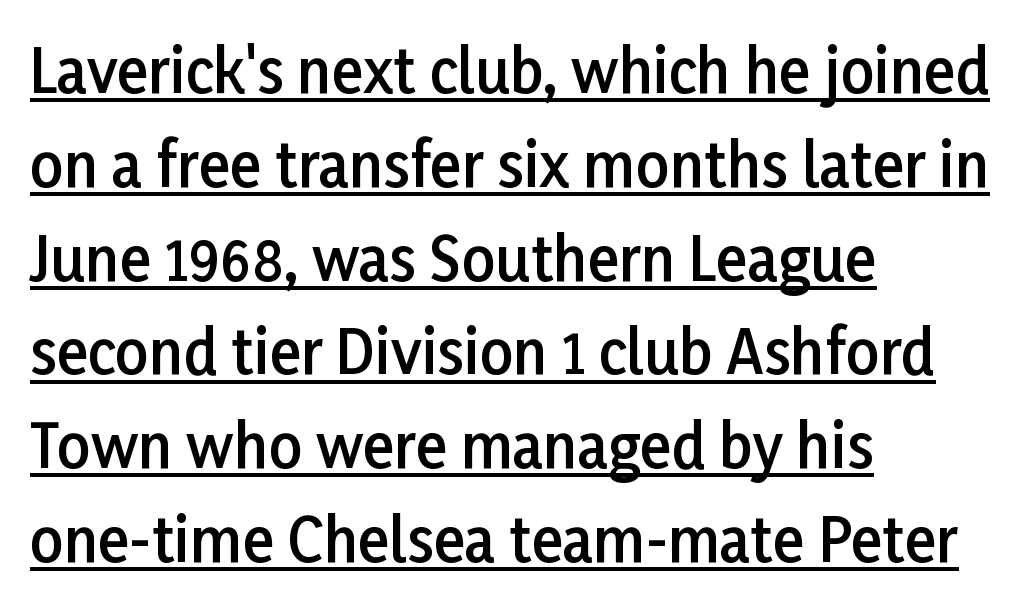
{"serif": "no", "italic": "no", "bold": "semi", "weight": "semibold", "width": "normal", "stroke_contrast": "low", "x_height": "medium", "monospaced": "no", "underline": "yes", "align": "left", "line_spacing": "normal", "line_spacing_ratio": 1.59, "letter_spacing": "normal", "letter_spacing_em": 0.0, "glyph_px": 59}
